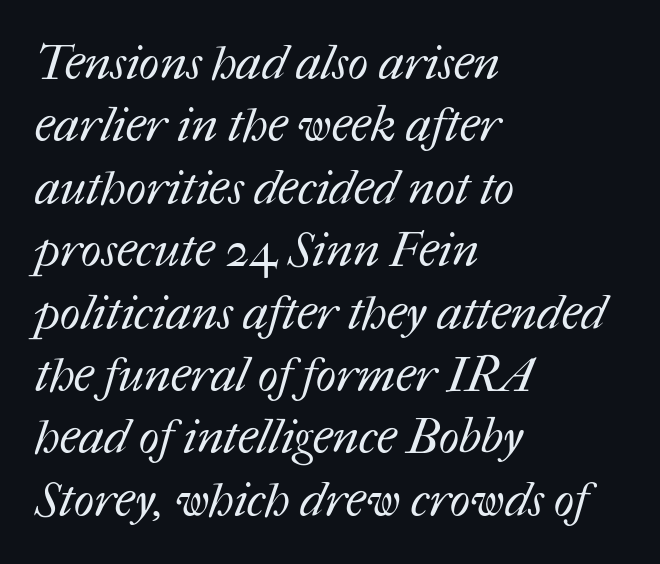
{"bold": "no", "weight": "regular", "width": "normal", "stroke_contrast": "medium", "x_height": "medium", "monospaced": "no", "underline": "no", "align": "left", "line_spacing": "normal", "line_spacing_ratio": 1.3, "letter_spacing": "normal", "letter_spacing_em": 0.0, "glyph_px": 48}
